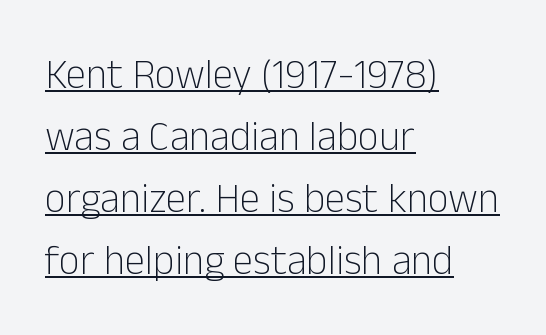
Q: Is the text bold? A: No.
Q: Is the text italic (slanted)? A: No, it is upright.
Q: Is the typeface a serif or a sans-serif typeface? A: Sans-serif.
Q: Is the text underlined? A: Yes.
Q: How is the paragraph aligned? A: Left-aligned.
Q: Is the spacing between letters normal or unusually wide? A: Normal.
Q: Is the spacing between lines tight, normal or loose? A: Normal.
Q: Width (condensed, normal, or wide)? A: Normal.
Q: Stroke contrast? A: Low.
Q: x-height? A: Medium.
Q: Monospaced? A: No.
